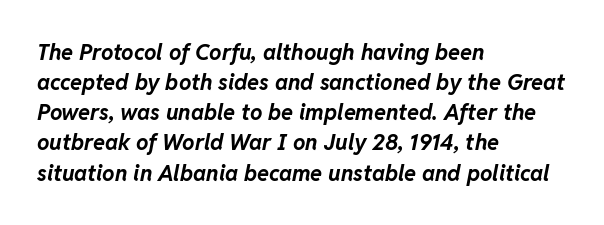
The image shows 22 px bold type, italic (leaning right); set left-aligned, normal line spacing (1.37x), normal letter spacing, not underlined.
